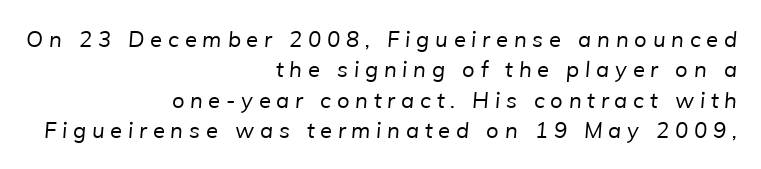
Beneath every word, the page is bare. Teacher's note: observe the even right margin — that is flush-right alignment. The type is letterspaced generously, with wide tracking. Vertical stems look standard width or narrower in stroke.
